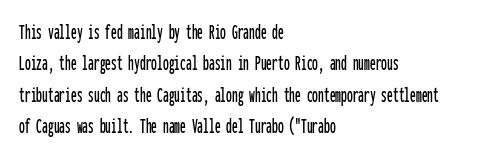
The image shows 23 px text type, upright; set left-aligned, normal line spacing (1.36x), normal letter spacing, not underlined.
